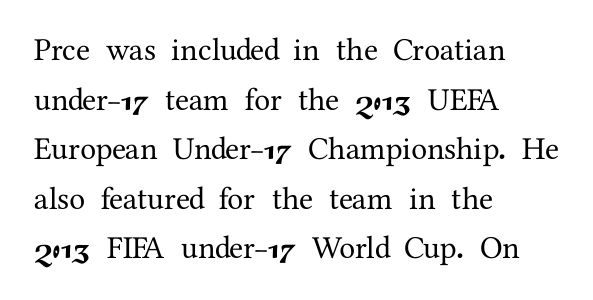
{"serif": "yes", "italic": "no", "width": "normal", "stroke_contrast": "medium", "x_height": "medium", "monospaced": "no", "underline": "no", "align": "left", "line_spacing": "normal", "line_spacing_ratio": 1.55, "letter_spacing": "normal", "letter_spacing_em": 0.0, "glyph_px": 32}
